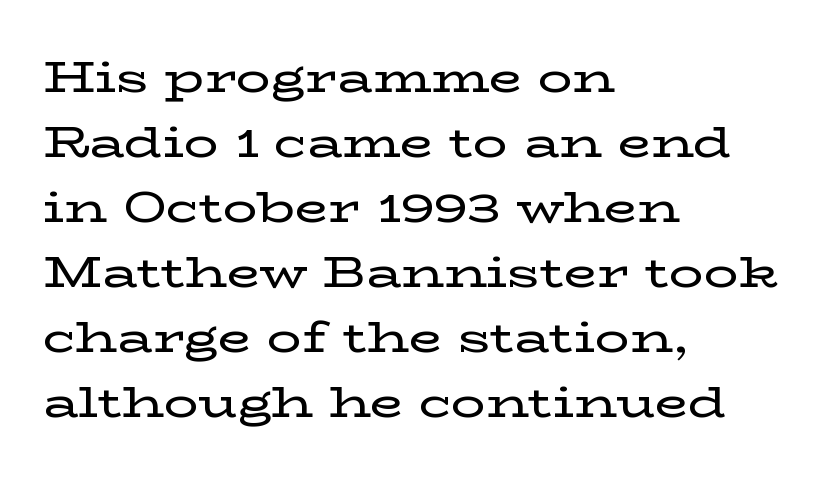
The image shows 43 px wide serif type, upright; set left-aligned, normal line spacing (1.51x), normal letter spacing, not underlined; low stroke contrast and a medium x-height.
